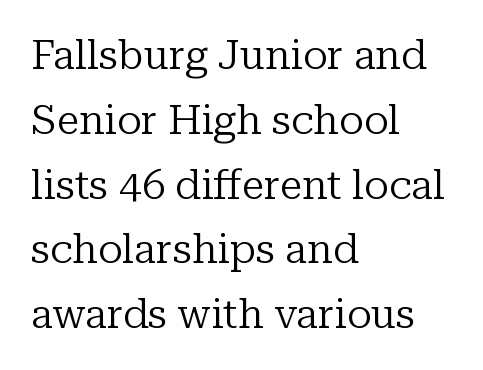
Think of a printed novel: that variable character pitch is what you see here. The type is set solid horizontally, with unmodified tracking. No letter is thick-stroked: the sample isn't bold. Italic: no, the glyphs are upright roman. Descenders are the only things crossing below the line.
